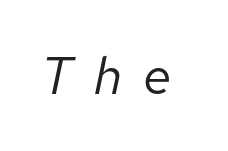
The image shows 52 px regular-weight type, italic (leaning right); set unusually wide letter spacing (+0.41 em), not underlined; low stroke contrast and a medium x-height.
